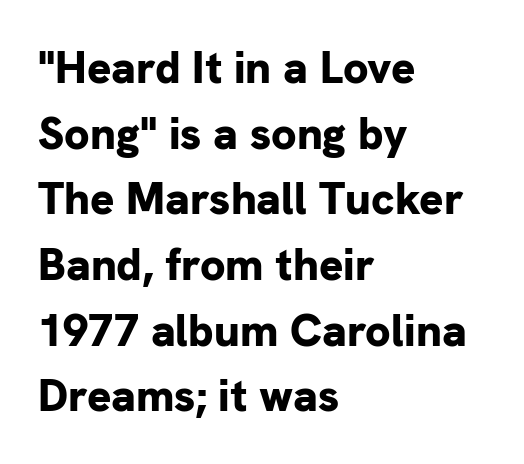
The image shows 45 px bold sans-serif type, upright; set left-aligned, normal line spacing (1.46x), normal letter spacing, not underlined; low stroke contrast and a medium x-height.
